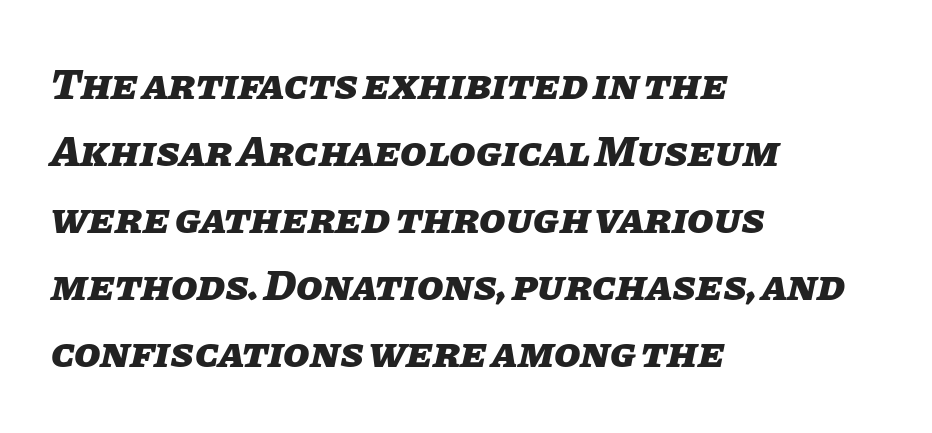
The glyphs are unaccompanied by any horizontal stroke below them. The paragraph has a hard left edge and a soft right edge. Varying glyph widths throughout — classic text-font behaviour. Whoever set this chose a conventional vertical rhythm. Strong, thick strokes mark this as bold type.
